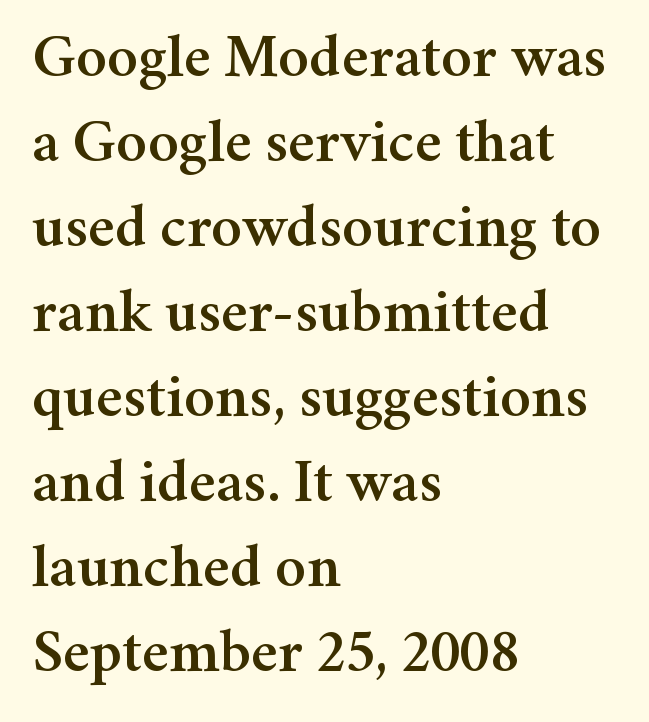
{"serif": "yes", "italic": "no", "width": "normal", "stroke_contrast": "medium", "x_height": "medium", "monospaced": "no", "underline": "no", "align": "left", "line_spacing": "normal", "line_spacing_ratio": 1.37, "letter_spacing": "normal", "letter_spacing_em": 0.0, "glyph_px": 62}
